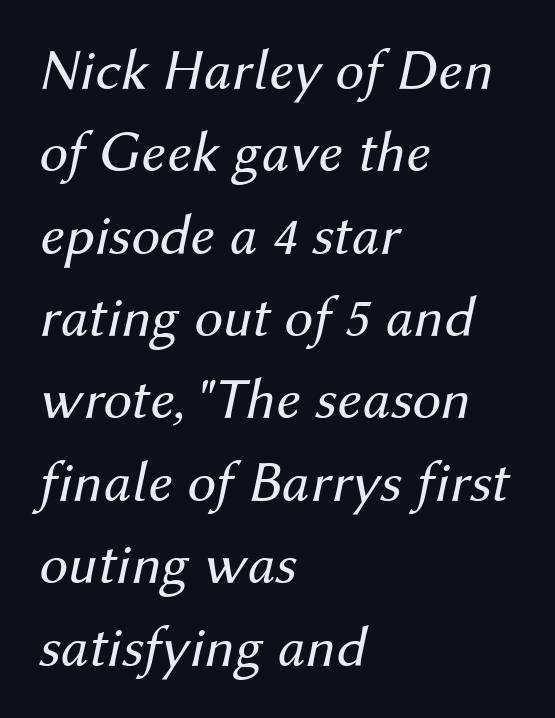
The image shows 58 px regular-weight type, italic (leaning right); set left-aligned, normal line spacing (1.42x), normal letter spacing, not underlined; medium stroke contrast and a medium x-height.
